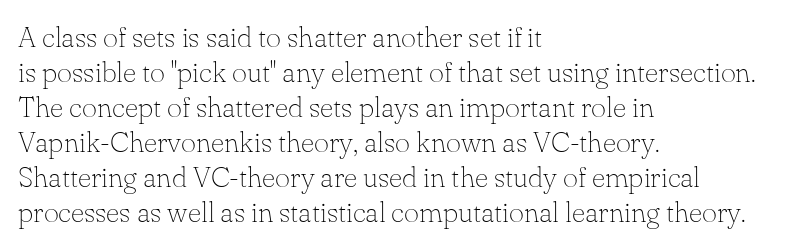
Q: Is the text bold? A: No.
Q: Is the text italic (slanted)? A: No, it is upright.
Q: Is the typeface a serif or a sans-serif typeface? A: Serif.
Q: Is the text underlined? A: No.
Q: How is the paragraph aligned? A: Left-aligned.
Q: Is the spacing between letters normal or unusually wide? A: Normal.
Q: Width (condensed, normal, or wide)? A: Normal.
Q: Stroke contrast? A: Low.
Q: x-height? A: Small.
Q: Monospaced? A: No.
